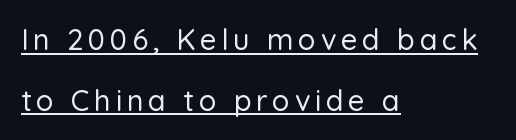
The image shows 29 px sans-serif type, upright; set left-aligned, loose line spacing (2.09x), underlined; low stroke contrast and a medium x-height.
